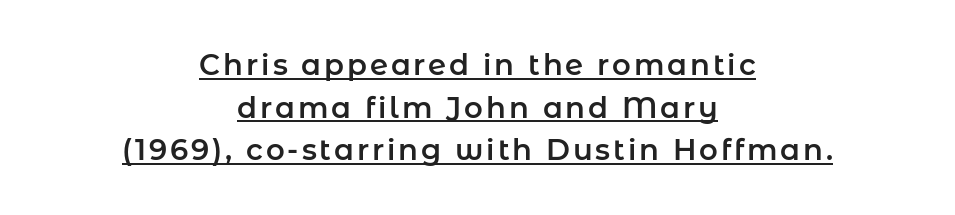
The image shows 29 px sans-serif type, upright; set centered, normal line spacing (1.47x), underlined; low stroke contrast and a medium x-height.
